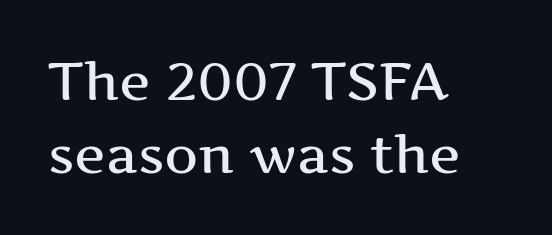
Q: Is the text italic (slanted)? A: No, it is upright.
Q: Is the typeface a serif or a sans-serif typeface? A: Serif.
Q: Is the text underlined? A: No.
Q: How is the paragraph aligned? A: Left-aligned.
Q: Is the spacing between letters normal or unusually wide? A: Normal.
Q: Is the spacing between lines tight, normal or loose? A: Normal.
Q: Width (condensed, normal, or wide)? A: Wide.
Q: Stroke contrast? A: Medium.
Q: x-height? A: Medium.
Q: Monospaced? A: No.
